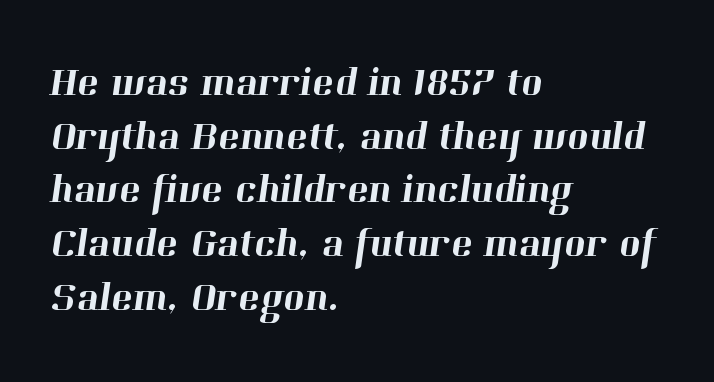
The image shows 41 px serif type; set left-aligned, normal line spacing (1.31x), normal letter spacing, not underlined; high stroke contrast and a medium x-height.
